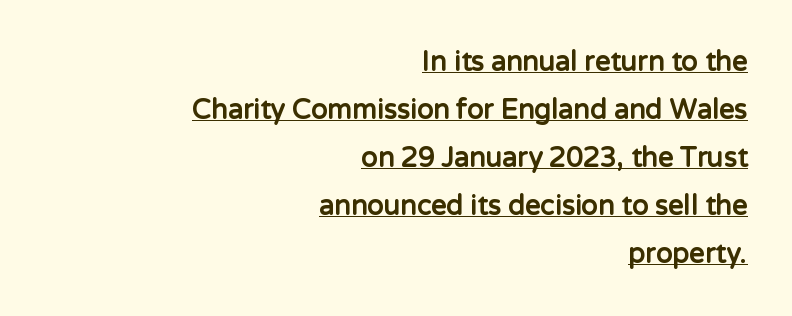
Q: Is the text bold? A: Yes.
Q: Is the text italic (slanted)? A: No, it is upright.
Q: Is the text underlined? A: Yes.
Q: How is the paragraph aligned? A: Right-aligned.
Q: Is the spacing between letters normal or unusually wide? A: Normal.
